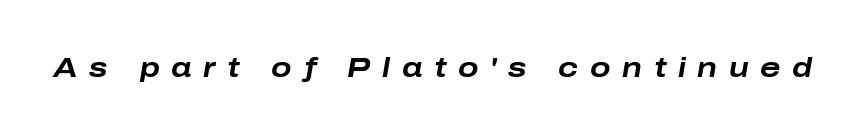
This is heavy type, rendered in bold. This sample uses expanded letter spacing, leaving extra air between glyphs. Compared with ordinary roman type, these characters are visibly tilted. Check the space under the baseline: it is left empty.
